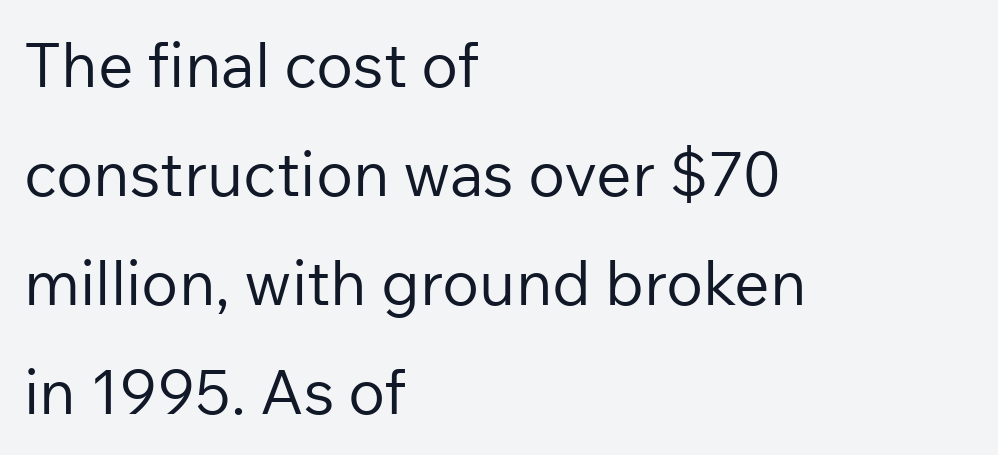
The image shows 62 px regular-weight sans-serif type, upright; set left-aligned, line spacing 1.76x, normal letter spacing, not underlined; low stroke contrast and a medium x-height.
